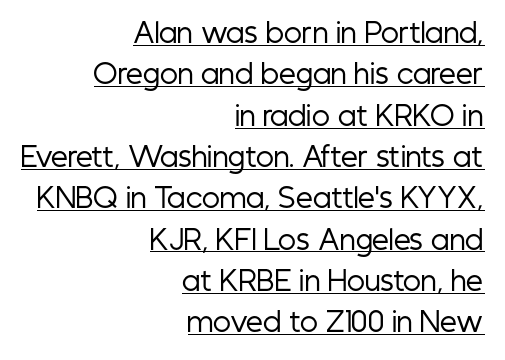
Q: Is the text bold? A: No.
Q: Is the text italic (slanted)? A: No, it is upright.
Q: Is the text underlined? A: Yes.
Q: How is the paragraph aligned? A: Right-aligned.
Q: Is the spacing between letters normal or unusually wide? A: Normal.
Q: Is the spacing between lines tight, normal or loose? A: Normal.
